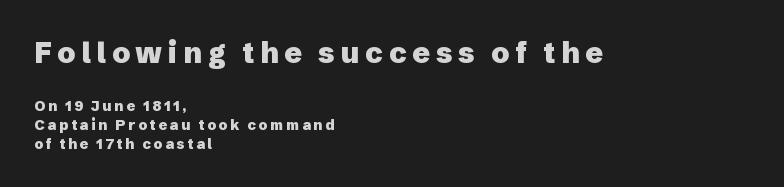
{"serif": "no", "italic": "no", "bold": "yes", "weight": "heavy", "width": "normal", "stroke_contrast": "low", "x_height": "medium", "monospaced": "no", "underline": "no", "align": "left", "line_spacing": "normal", "line_spacing_ratio": 1.36, "letter_spacing": "wide", "letter_spacing_em": 0.2, "larger_block": "first", "size_ratio": 2.07, "glyph_px": 29}
